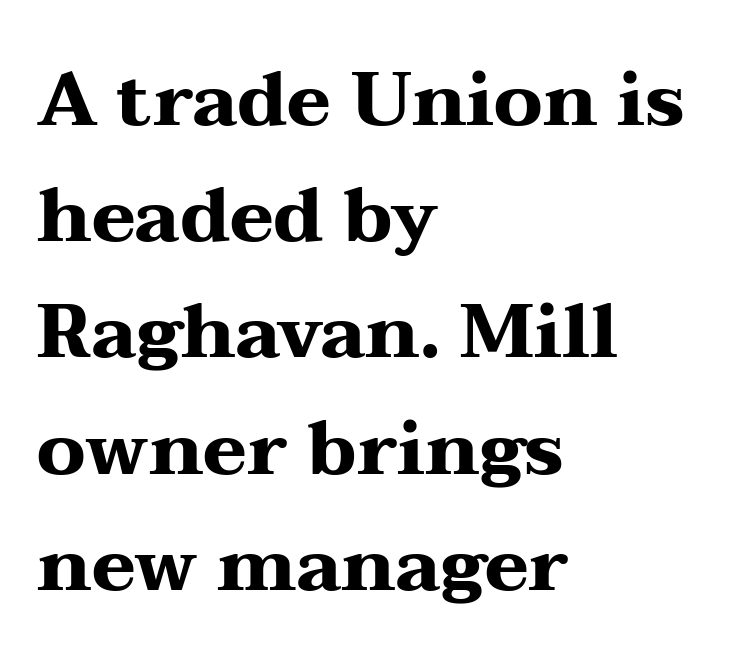
{"serif": "yes", "italic": "no", "bold": "yes", "weight": "heavy", "width": "wide", "stroke_contrast": "medium", "x_height": "medium", "monospaced": "no", "underline": "no", "align": "left", "line_spacing": "normal", "line_spacing_ratio": 1.55, "letter_spacing": "normal", "letter_spacing_em": 0.0, "glyph_px": 75}
